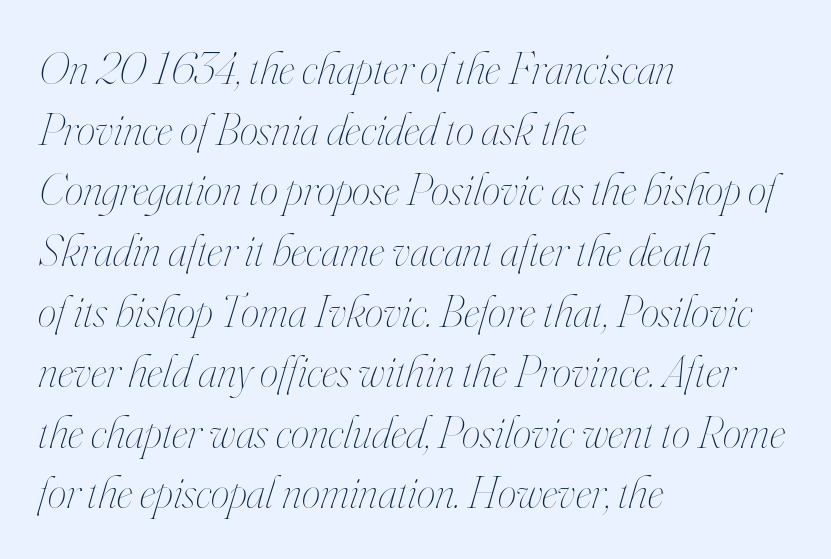
The image shows 47 px thin, condensed type, italic (leaning right); set left-aligned, normal line spacing (1.29x), normal letter spacing, not underlined; high stroke contrast and a small x-height.
